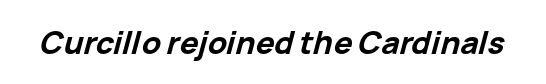
Q: Is the text bold? A: Yes.
Q: Is the text italic (slanted)? A: Yes, it leans right by about 15 degrees.
Q: Is the text underlined? A: No.
Q: Is the spacing between letters normal or unusually wide? A: Normal.
Q: Width (condensed, normal, or wide)? A: Normal.
Q: Stroke contrast? A: Low.
Q: x-height? A: Medium.
Q: Monospaced? A: No.
